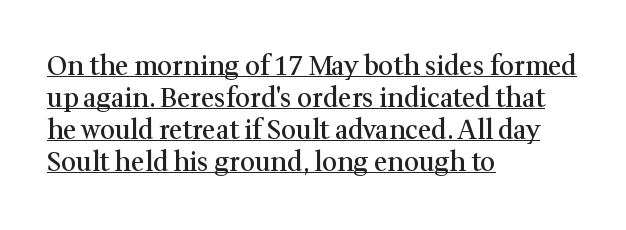
Notice how the stems are strictly vertical — no italics here. Glyph-to-glyph distance matches everyday printed text. Like a heading marked for emphasis, these lines bear an underscore. The rendering uses a semibold face; strokes are thickened but not to full bold. All the whitespace from short lines collects on the right.
